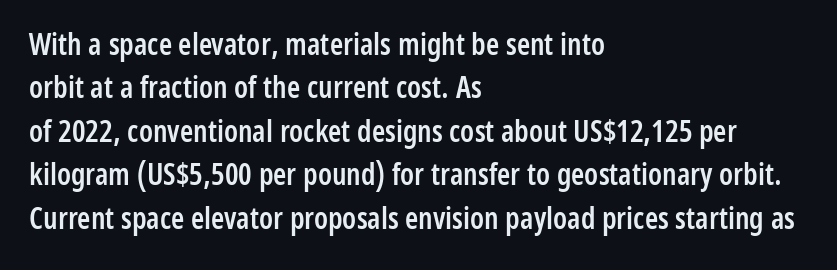
The image shows 30 px semibold, condensed sans-serif type, upright; set left-aligned, normal line spacing (1.45x), normal letter spacing, not underlined; low stroke contrast and a medium x-height.
